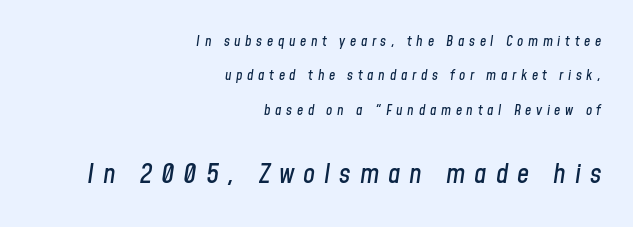
{"italic": "yes", "lean": "right", "slant_degrees": 8, "underline": "no", "align": "right", "line_spacing": "loose", "line_spacing_ratio": 2.45, "letter_spacing": "wide", "letter_spacing_em": 0.33, "larger_block": "second", "size_ratio": 1.93, "glyph_px": 27}
